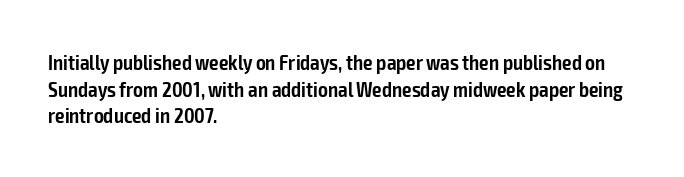
Q: Is the text bold? A: Semi-bold.
Q: Is the text italic (slanted)? A: No, it is upright.
Q: Is the text underlined? A: No.
Q: How is the paragraph aligned? A: Left-aligned.
Q: Is the spacing between letters normal or unusually wide? A: Normal.
Q: Is the spacing between lines tight, normal or loose? A: Normal.
